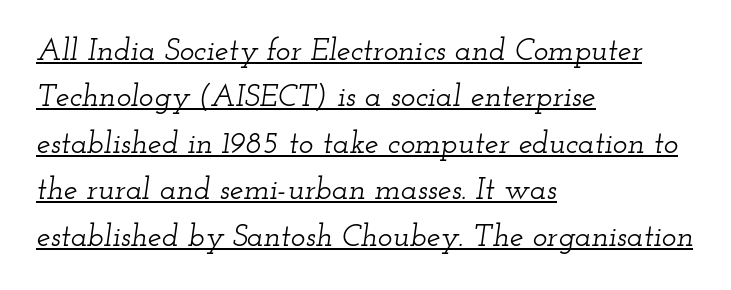
{"serif": "yes", "italic": "yes", "lean": "right", "slant_degrees": 12, "width": "wide", "stroke_contrast": "low", "x_height": "small", "monospaced": "no", "underline": "yes", "align": "left", "line_spacing": "normal", "line_spacing_ratio": 1.5, "letter_spacing": "normal", "letter_spacing_em": 0.0, "glyph_px": 31}
